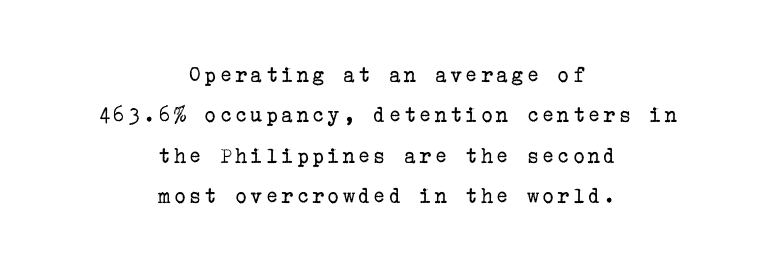
Decoration check: the copy has no underline. The typesetting does not lean heavy: it is not bold. No italicization has been applied; the sample stays upright. Each line is balanced around a shared central axis.
